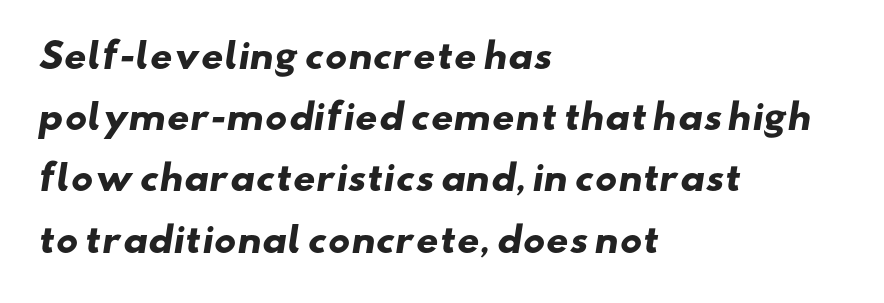
The image shows 35 px heavy, wide sans-serif type; set left-aligned, line spacing 1.75x, normal letter spacing, not underlined; low stroke contrast and a small x-height.
